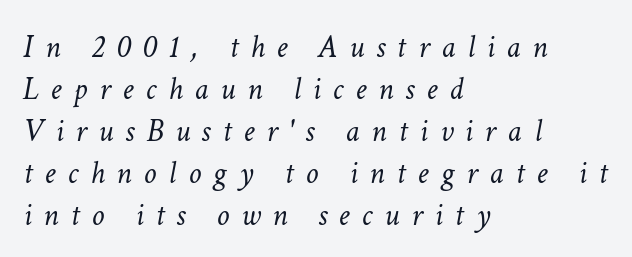
Stems and bowls with no extra thickness — not bold. This sample has the flowing, uneven cadence of proportional lettering. A student would call this left alignment; a typographer would say flush left, rag right. Has an underline been added? It has not.
